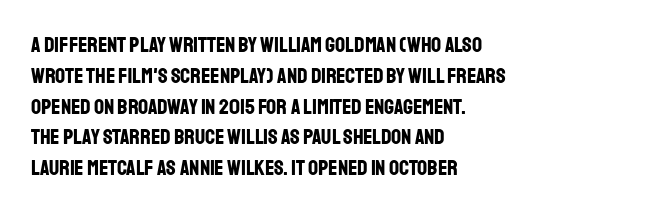
Q: Is the text bold? A: Yes.
Q: Is the text italic (slanted)? A: No, it is upright.
Q: Is the text underlined? A: No.
Q: How is the paragraph aligned? A: Left-aligned.
Q: Is the spacing between letters normal or unusually wide? A: Normal.
Q: Is the spacing between lines tight, normal or loose? A: Normal.
